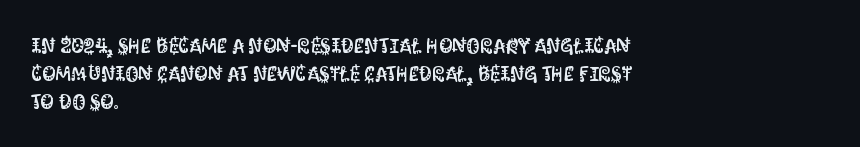
Teacher's note: observe the even left margin — that is flush-left alignment. No italicization has been applied; the sample stays upright. Clear beneath every line of the passage. Honestly, the letter spacing is just normal — you wouldn't notice it. A typesetter would call this leading conventional body-copy spacing.
